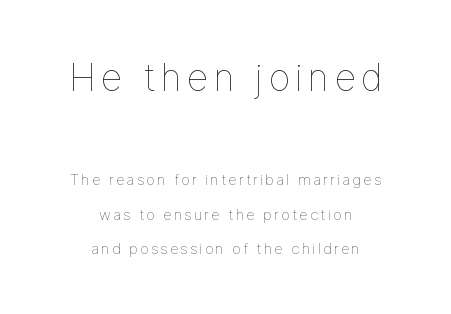
Proportional: the letters do not fall into vertical columns. Is the lower block the larger one? No — the upper block carries the bigger type. A centered setting, common on invitations and titles, is used for this passage. A bare baseline throughout the passage.
